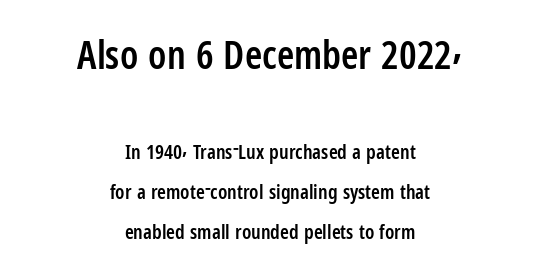
Q: Is the text bold? A: Semi-bold.
Q: Is the text italic (slanted)? A: No, it is upright.
Q: Is the typeface a serif or a sans-serif typeface? A: Sans-serif.
Q: Is the text underlined? A: No.
Q: How is the paragraph aligned? A: Centered.
Q: Is the spacing between letters normal or unusually wide? A: Normal.
Q: Is the spacing between lines tight, normal or loose? A: Loose.
Q: Which block of text is set in a larger size, the first (top) or the second (bottom)? A: The first (top) one.
Q: Width (condensed, normal, or wide)? A: Condensed.
Q: Stroke contrast? A: Low.
Q: x-height? A: Medium.
Q: Monospaced? A: No.
